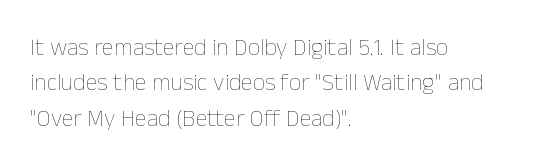
Tracking value appears to be zero — textbook default spacing. Posture: straight, roman, zero tilt. Leftover space on each line is placed entirely after the last word. This is not heavy type; no bold has been used.
